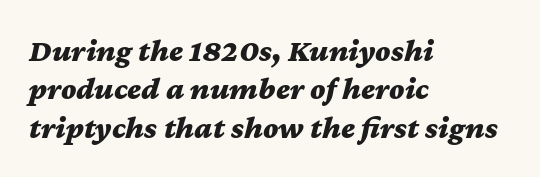
{"italic": "yes", "lean": "right", "slant_degrees": 12, "bold": "yes", "weight": "bold", "width": "wide", "stroke_contrast": "medium", "x_height": "medium", "monospaced": "no", "underline": "no", "align": "left", "line_spacing_ratio": 1.2, "letter_spacing": "normal", "letter_spacing_em": 0.0, "glyph_px": 32}
